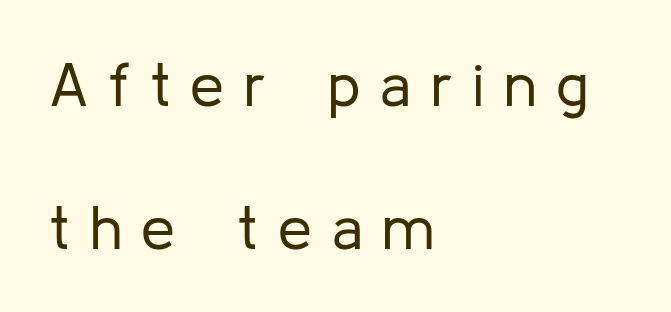
A typesetter would call this proportional, since set widths differ per character. Caption: multi-line text, flush left, ragged right. Style check: upright. Observe the absence of serifs on each vertical stroke in this sample.
